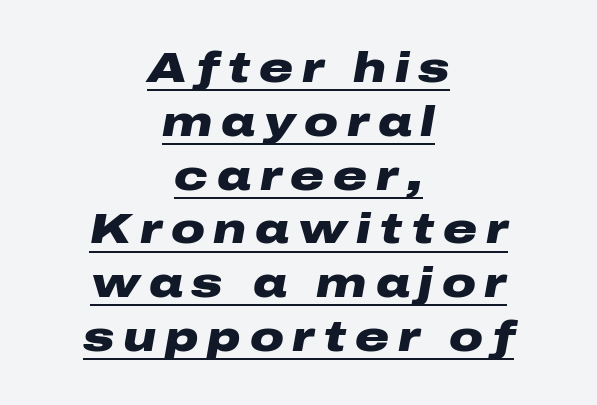
{"italic": "yes", "lean": "right", "slant_degrees": 10, "bold": "yes", "weight": "heavy", "width": "wide", "stroke_contrast": "low", "x_height": "medium", "monospaced": "no", "underline": "yes", "align": "center", "line_spacing": "normal", "line_spacing_ratio": 1.28, "letter_spacing": "wide", "letter_spacing_em": 0.21, "glyph_px": 42}
